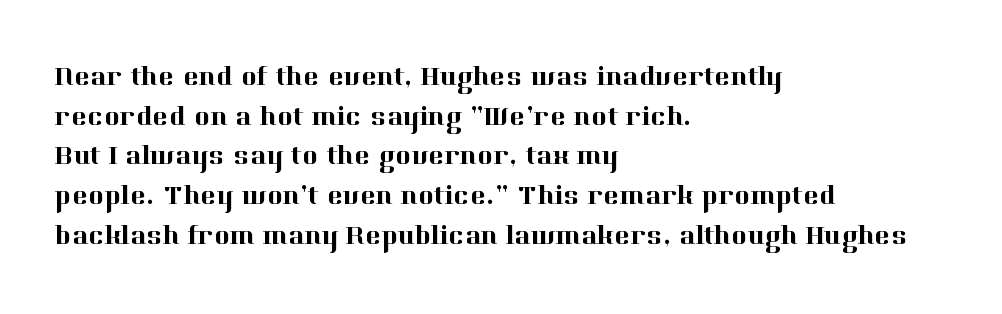
{"italic": "no", "underline": "no", "align": "left", "line_spacing": "normal", "line_spacing_ratio": 1.47, "letter_spacing": "normal", "letter_spacing_em": 0.0, "glyph_px": 27}
